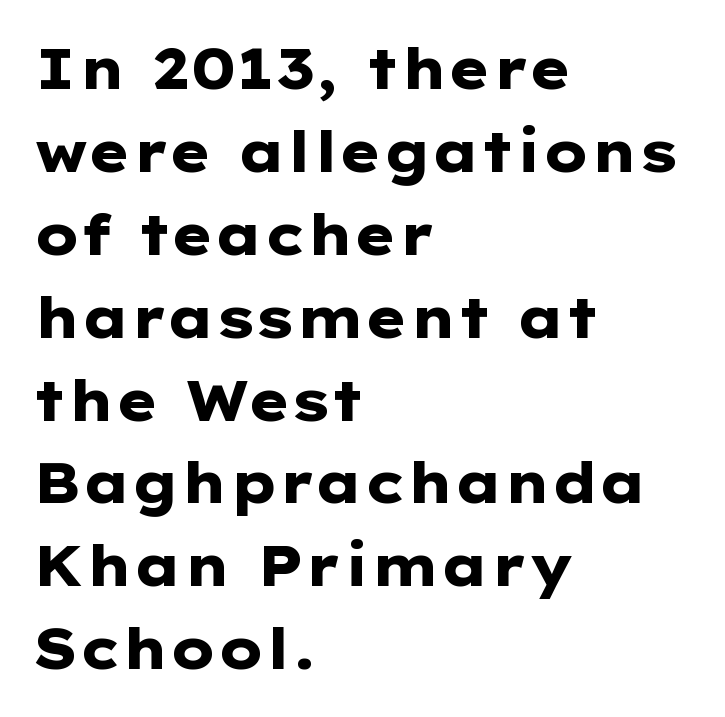
Q: Is the text bold? A: Yes.
Q: Is the text italic (slanted)? A: No, it is upright.
Q: Is the typeface a serif or a sans-serif typeface? A: Sans-serif.
Q: Is the text underlined? A: No.
Q: How is the paragraph aligned? A: Left-aligned.
Q: Is the spacing between letters normal or unusually wide? A: Normal.
Q: Is the spacing between lines tight, normal or loose? A: Normal.
Q: Width (condensed, normal, or wide)? A: Wide.
Q: Stroke contrast? A: Low.
Q: x-height? A: Medium.
Q: Monospaced? A: No.
